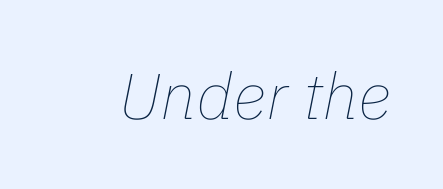
{"italic": "yes", "lean": "right", "slant_degrees": 11, "bold": "no", "weight": "thin", "width": "normal", "stroke_contrast": "low", "x_height": "medium", "monospaced": "no", "underline": "no", "letter_spacing": "normal", "letter_spacing_em": 0.0, "glyph_px": 65}
